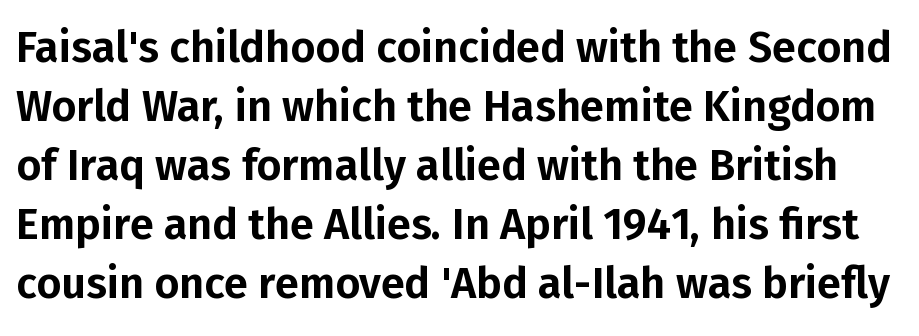
The image shows 43 px sans-serif type, upright; set normal line spacing (1.37x), normal letter spacing, not underlined; low stroke contrast and a medium x-height.
